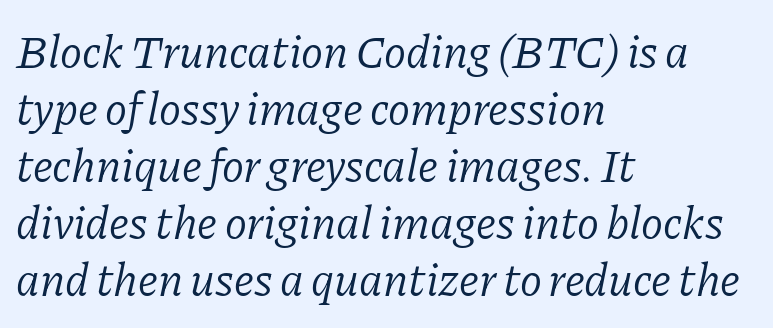
{"serif": "yes", "italic": "yes", "lean": "right", "slant_degrees": 11, "bold": "no", "weight": "light", "width": "normal", "stroke_contrast": "low", "x_height": "medium", "monospaced": "no", "underline": "no", "align": "left", "line_spacing_ratio": 1.24, "letter_spacing": "normal", "letter_spacing_em": 0.0, "glyph_px": 46}
